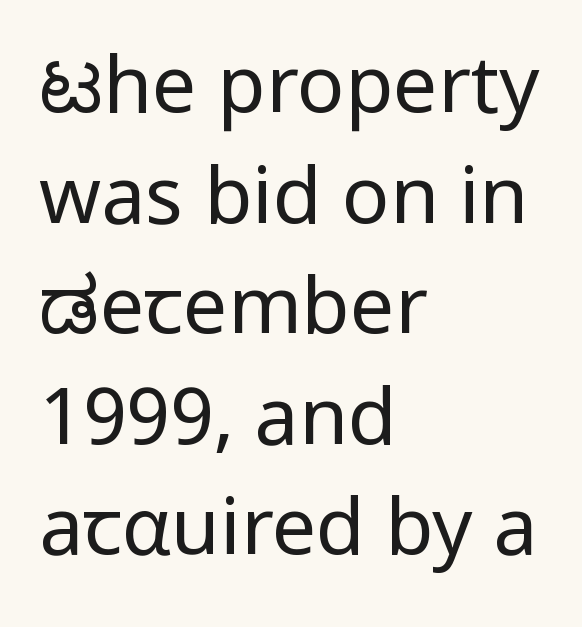
{"serif": "no", "italic": "no", "bold": "no", "weight": "regular", "width": "condensed", "stroke_contrast": "low", "x_height": "large", "monospaced": "no", "underline": "no", "align": "left", "line_spacing": "normal", "line_spacing_ratio": 1.4, "letter_spacing": "normal", "letter_spacing_em": 0.0, "glyph_px": 79}
